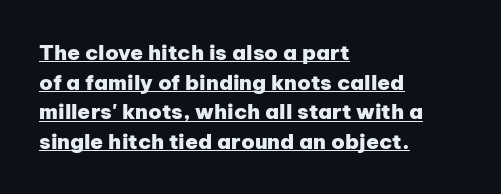
The image shows 21 px bold type, upright; set left-aligned, normal line spacing (1.41x), normal letter spacing, underlined.
